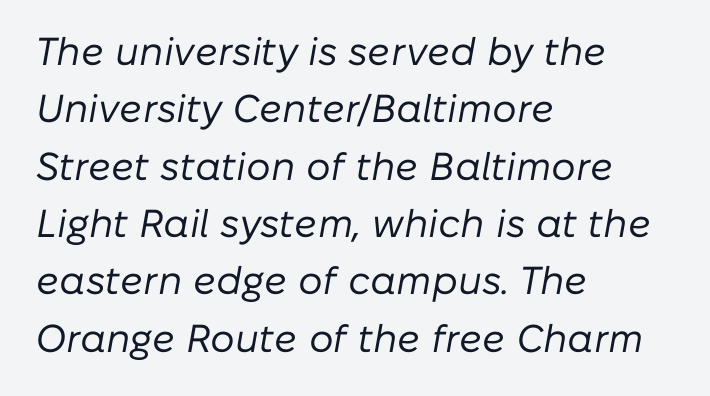
One glance says typical: line gaps are just what's usual. Bare-footed words on every line. Words appear dense and cohesive because spacing is normal. Typeset ragged right — the left edge is the straight one. This sample has the flowing, uneven cadence of proportional lettering. There's an unmistakable incline to the writing here.
